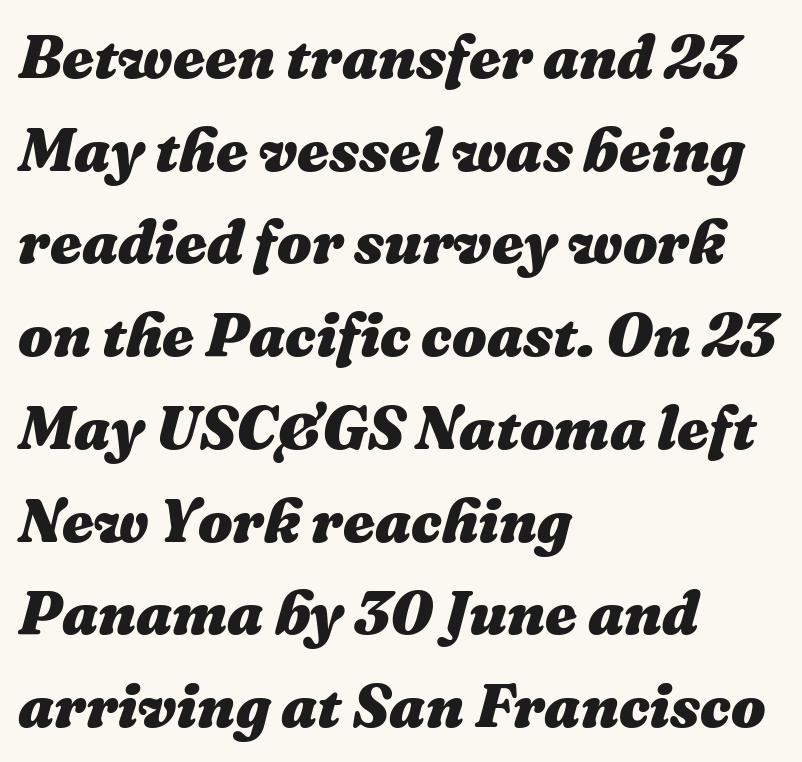
{"italic": "yes", "lean": "right", "slant_degrees": 16, "bold": "yes", "weight": "heavy", "width": "normal", "stroke_contrast": "medium", "x_height": "medium", "monospaced": "no", "underline": "no", "align": "left", "line_spacing": "normal", "line_spacing_ratio": 1.52, "letter_spacing": "normal", "letter_spacing_em": 0.0, "glyph_px": 61}
